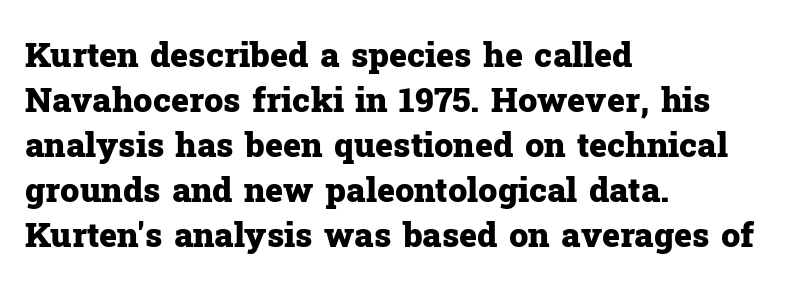
Short note: letters normally spaced. Words float on clear page, feet unadorned. Emphasis by weight is at full strength: bold. To sum up the face: it has serifs.
